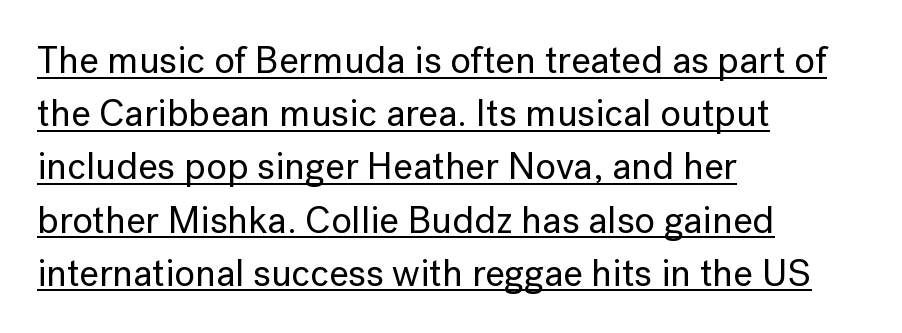
The image shows 38 px sans-serif type, upright; set left-aligned, normal line spacing (1.4x), normal letter spacing, underlined; low stroke contrast and a medium x-height.
